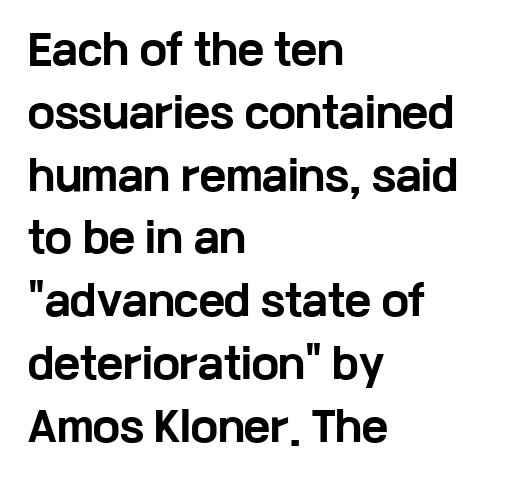
The image shows 40 px bold, wide sans-serif type, upright; set left-aligned, normal line spacing (1.57x), normal letter spacing, not underlined; low stroke contrast and a medium x-height.
